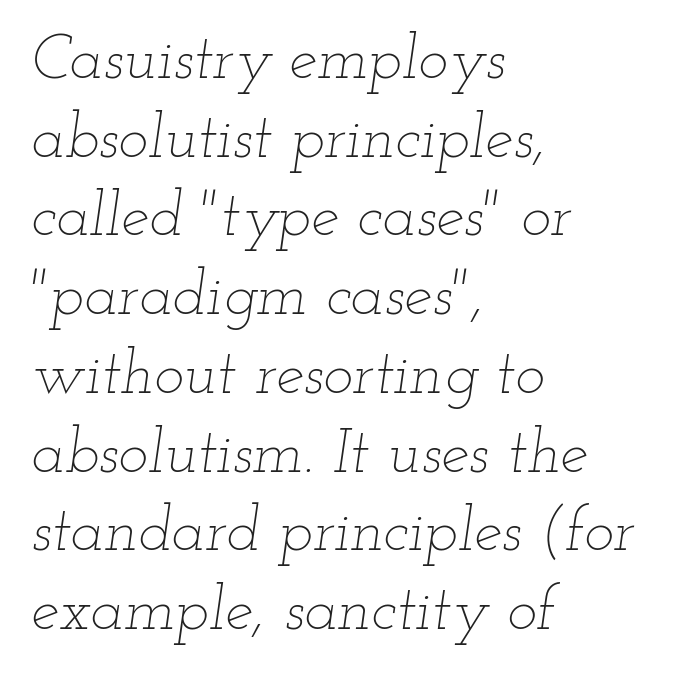
Q: Is the text bold? A: No.
Q: Is the text italic (slanted)? A: Yes, it leans right by about 12 degrees.
Q: Is the text underlined? A: No.
Q: How is the paragraph aligned? A: Left-aligned.
Q: Is the spacing between letters normal or unusually wide? A: Normal.
Q: Is the spacing between lines tight, normal or loose? A: Normal.
Q: Width (condensed, normal, or wide)? A: Wide.
Q: Stroke contrast? A: Low.
Q: x-height? A: Small.
Q: Monospaced? A: No.
